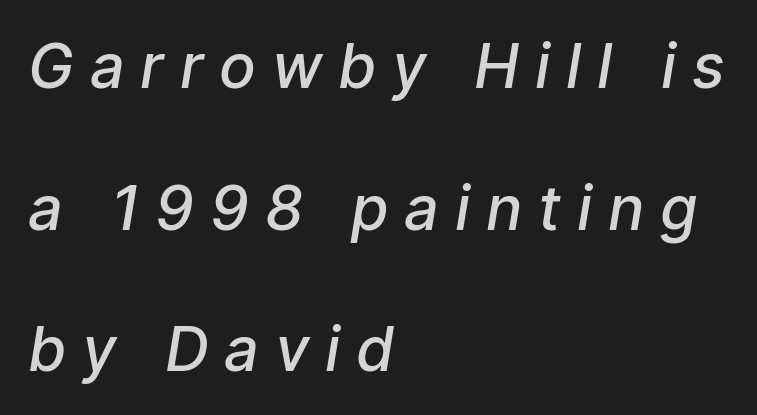
The image shows 61 px semibold sans-serif type; set left-aligned, loose line spacing (2.32x), unusually wide letter spacing (+0.26 em), not underlined; low stroke contrast and a medium x-height.
